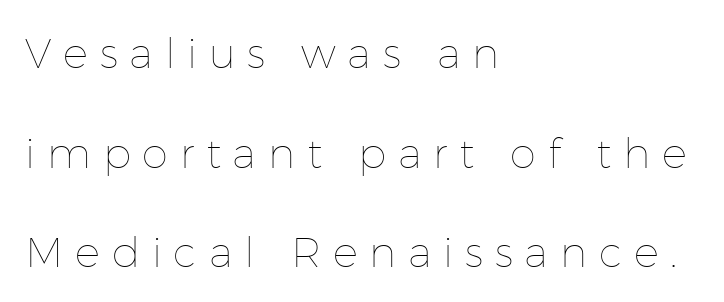
The image shows 42 px thin type, upright; set left-aligned, loose line spacing (2.37x), unusually wide letter spacing (+0.28 em), not underlined; low stroke contrast and a medium x-height.
